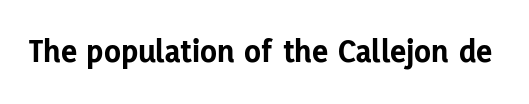
The image shows 34 px bold sans-serif type, upright; set normal letter spacing, not underlined; low stroke contrast and a medium x-height.
